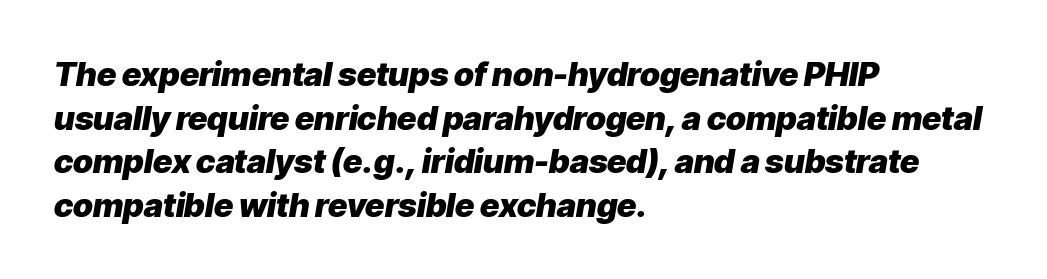
The image shows 33 px heavy type, italic (leaning right); set left-aligned, normal line spacing (1.32x), normal letter spacing, not underlined; low stroke contrast and a medium x-height.
